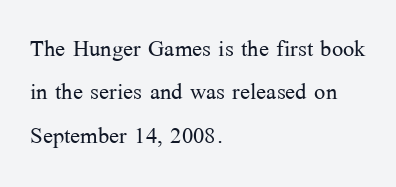
Q: Is the text bold? A: No.
Q: Is the text italic (slanted)? A: No, it is upright.
Q: Is the typeface a serif or a sans-serif typeface? A: Serif.
Q: Is the text underlined? A: No.
Q: How is the paragraph aligned? A: Left-aligned.
Q: Is the spacing between letters normal or unusually wide? A: Normal.
Q: Is the spacing between lines tight, normal or loose? A: Normal.
Q: Width (condensed, normal, or wide)? A: Normal.
Q: Stroke contrast? A: Medium.
Q: x-height? A: Medium.
Q: Monospaced? A: No.
